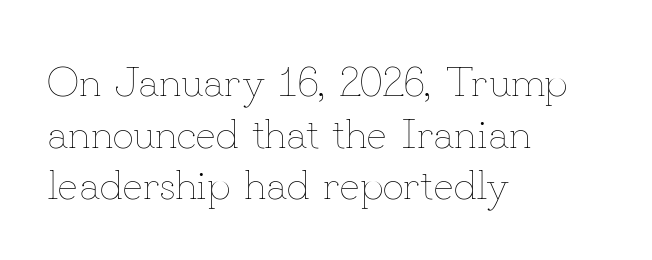
The image shows 42 px thin type, upright; set left-aligned, line spacing 1.23x, normal letter spacing, not underlined; low stroke contrast and a small x-height.
